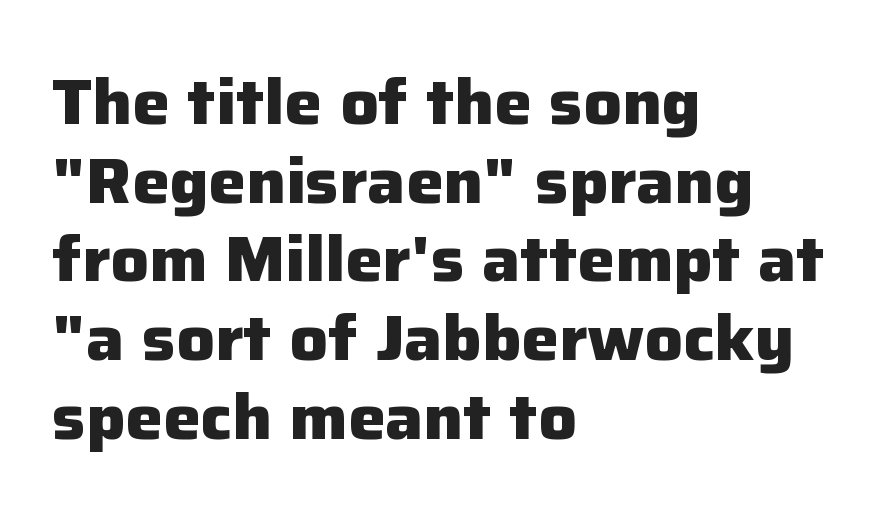
These lines are composed in type without serifs. The face used here is proportionally spaced, like ordinary book or web type. Caption: standard tracking, unaltered. Rule under the text: the space is simply empty. Italic: no, the glyphs are upright roman.
